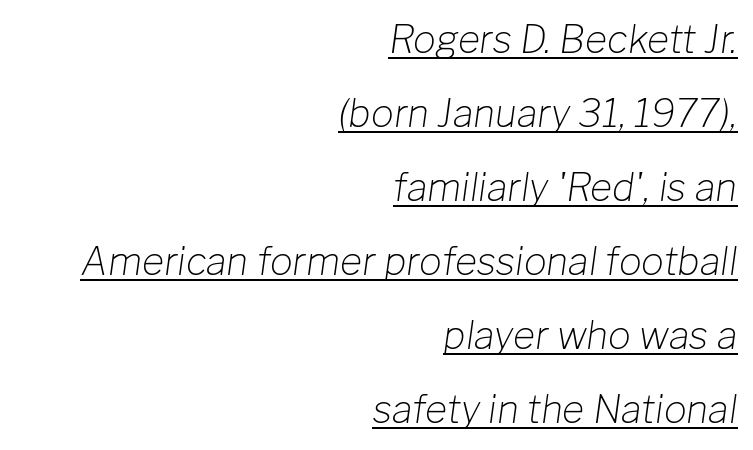
Q: Is the text bold? A: No.
Q: Is the text italic (slanted)? A: Yes, it leans right by about 8 degrees.
Q: Is the text underlined? A: Yes.
Q: How is the paragraph aligned? A: Right-aligned.
Q: Is the spacing between letters normal or unusually wide? A: Normal.
Q: Is the spacing between lines tight, normal or loose? A: Loose.
Q: Width (condensed, normal, or wide)? A: Normal.
Q: Stroke contrast? A: Low.
Q: x-height? A: Medium.
Q: Monospaced? A: No.
